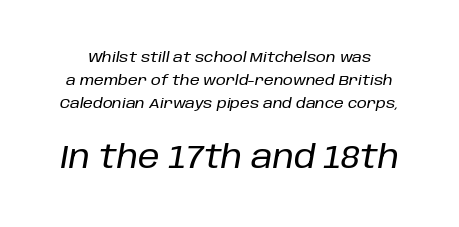
The image shows 31 px text type, italic (leaning right); set normal line spacing (1.63x), normal letter spacing, not underlined; the second (bottom) block is 2.21x larger; low stroke contrast and a large x-height.
